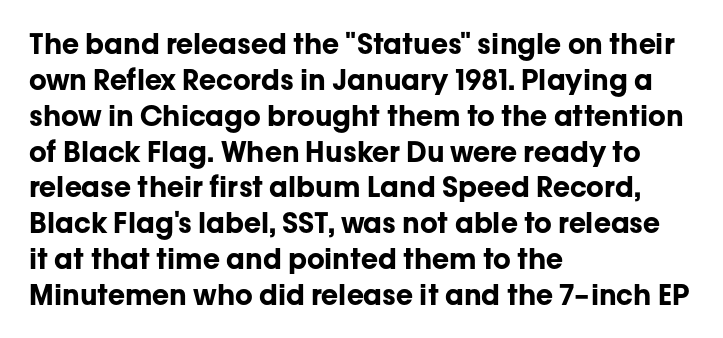
{"serif": "no", "italic": "no", "bold": "yes", "weight": "bold", "width": "normal", "stroke_contrast": "low", "x_height": "medium", "monospaced": "no", "underline": "no", "align": "left", "line_spacing": "normal", "line_spacing_ratio": 1.28, "letter_spacing": "normal", "letter_spacing_em": 0.0, "glyph_px": 28}
